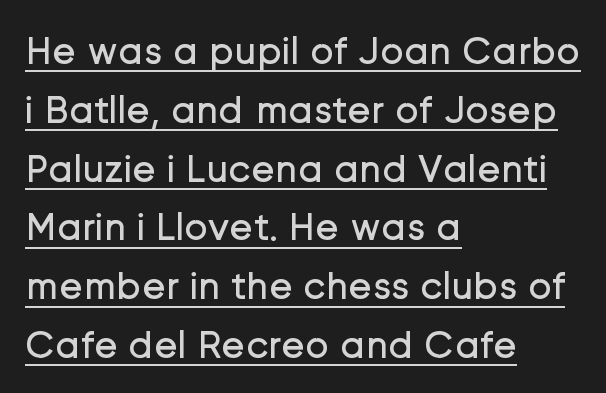
The image shows 40 px regular-weight sans-serif type, upright; set left-aligned, normal line spacing (1.47x), normal letter spacing, underlined; low stroke contrast and a medium x-height.
